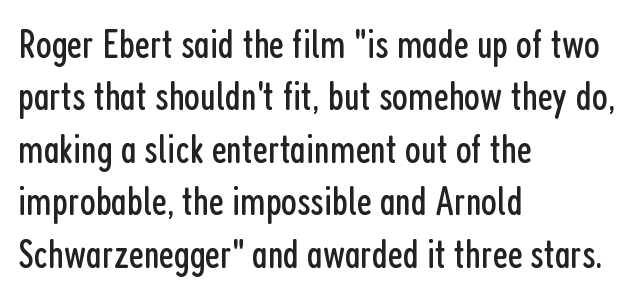
Q: Is the text bold? A: No.
Q: Is the text italic (slanted)? A: No, it is upright.
Q: Is the typeface a serif or a sans-serif typeface? A: Sans-serif.
Q: Is the text underlined? A: No.
Q: How is the paragraph aligned? A: Left-aligned.
Q: Is the spacing between letters normal or unusually wide? A: Normal.
Q: Is the spacing between lines tight, normal or loose? A: Normal.
Q: Width (condensed, normal, or wide)? A: Condensed.
Q: Stroke contrast? A: Low.
Q: x-height? A: Medium.
Q: Monospaced? A: No.
